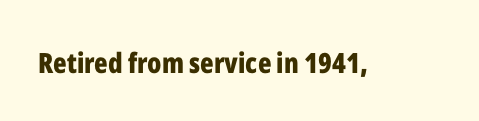
Q: Is the text bold? A: Yes.
Q: Is the text italic (slanted)? A: No, it is upright.
Q: Is the typeface a serif or a sans-serif typeface? A: Sans-serif.
Q: Is the text underlined? A: No.
Q: Is the spacing between letters normal or unusually wide? A: Normal.
Q: Width (condensed, normal, or wide)? A: Condensed.
Q: Stroke contrast? A: Low.
Q: x-height? A: Medium.
Q: Monospaced? A: No.
